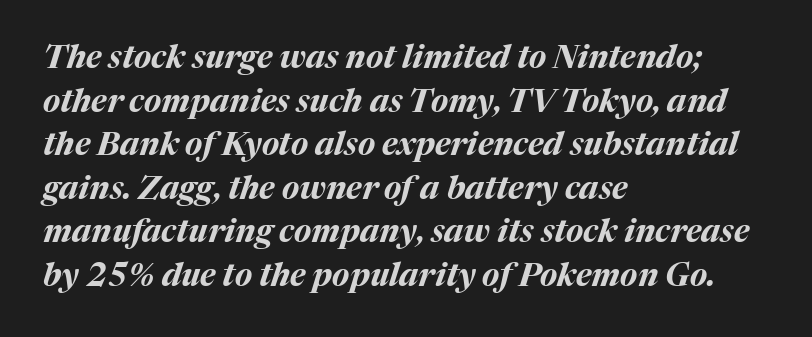
Q: Is the text bold? A: Yes.
Q: Is the text italic (slanted)? A: Yes, it leans right by about 17 degrees.
Q: Is the text underlined? A: No.
Q: How is the paragraph aligned? A: Left-aligned.
Q: Is the spacing between letters normal or unusually wide? A: Normal.
Q: Is the spacing between lines tight, normal or loose? A: Normal.
Q: Width (condensed, normal, or wide)? A: Normal.
Q: Stroke contrast? A: Medium.
Q: x-height? A: Medium.
Q: Monospaced? A: No.
